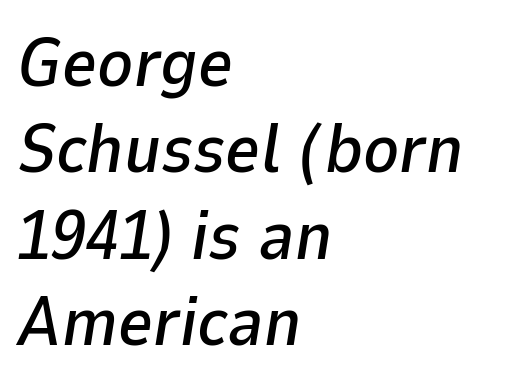
{"italic": "yes", "lean": "right", "slant_degrees": 9, "width": "normal", "stroke_contrast": "low", "x_height": "medium", "monospaced": "no", "underline": "no", "align": "left", "line_spacing": "normal", "line_spacing_ratio": 1.27, "letter_spacing": "normal", "letter_spacing_em": 0.0, "glyph_px": 68}
